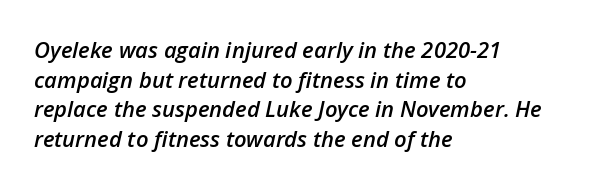
The image shows 22 px text type, italic (leaning right); set left-aligned, normal line spacing (1.35x), normal letter spacing, not underlined.
